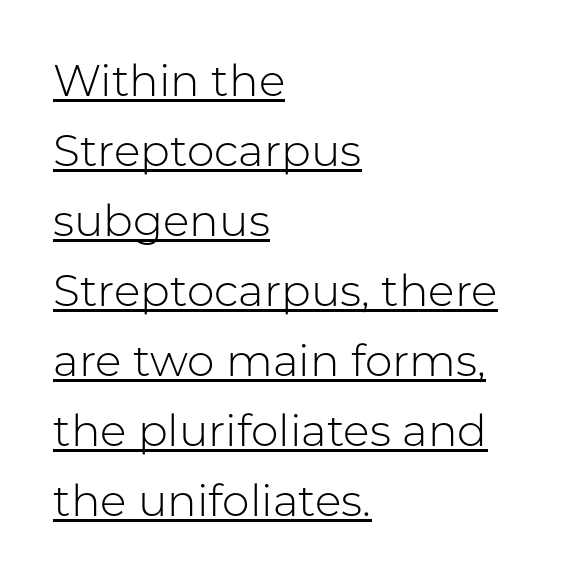
The image shows 44 px light sans-serif type, upright; set left-aligned, normal line spacing (1.59x), normal letter spacing, underlined; low stroke contrast and a medium x-height.
